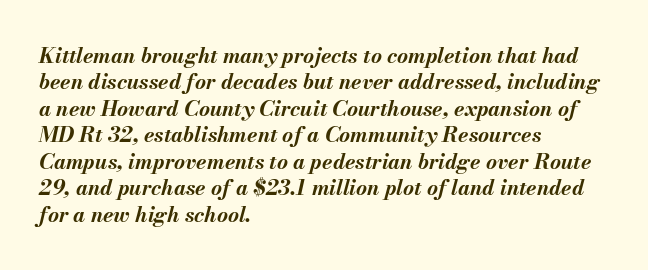
The image shows 21 px bold type, italic (leaning right); set left-aligned, normal line spacing (1.26x), normal letter spacing, not underlined.
